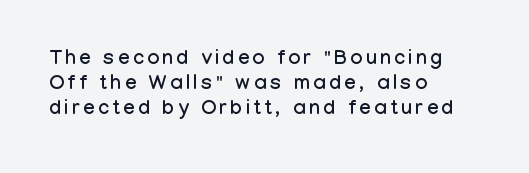
Q: Is the text italic (slanted)? A: No, it is upright.
Q: Is the text underlined? A: No.
Q: How is the paragraph aligned? A: Left-aligned.
Q: Is the spacing between lines tight, normal or loose? A: Normal.
